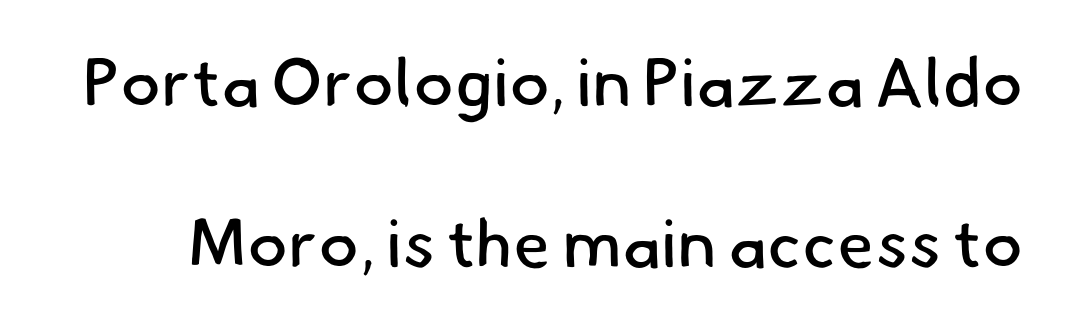
{"serif": "no", "bold": "no", "weight": "regular", "width": "normal", "stroke_contrast": "low", "x_height": "small", "monospaced": "no", "underline": "no", "line_spacing": "loose", "line_spacing_ratio": 2.37, "letter_spacing": "normal", "letter_spacing_em": 0.0, "glyph_px": 68}
